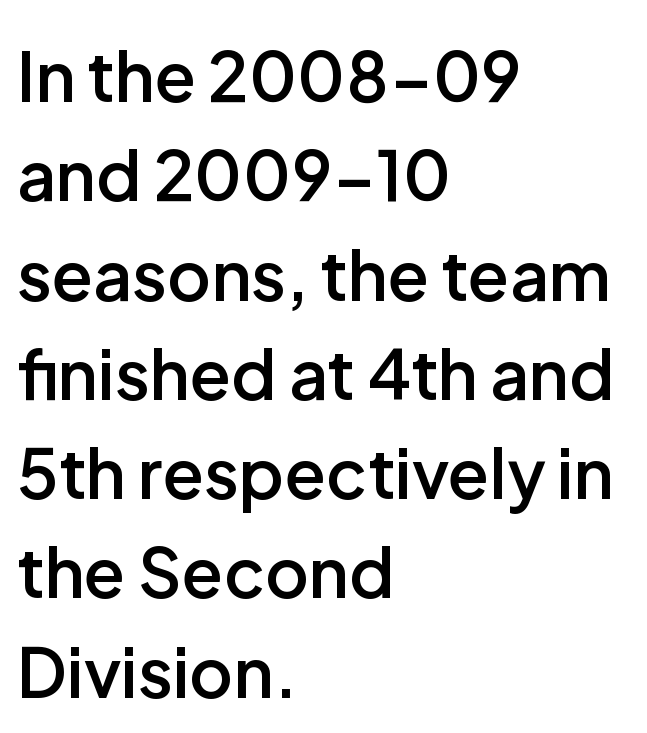
{"serif": "no", "italic": "no", "bold": "semi", "weight": "semibold", "width": "normal", "stroke_contrast": "low", "x_height": "medium", "monospaced": "no", "underline": "no", "align": "left", "line_spacing": "normal", "line_spacing_ratio": 1.46, "letter_spacing": "normal", "letter_spacing_em": 0.0, "glyph_px": 68}
